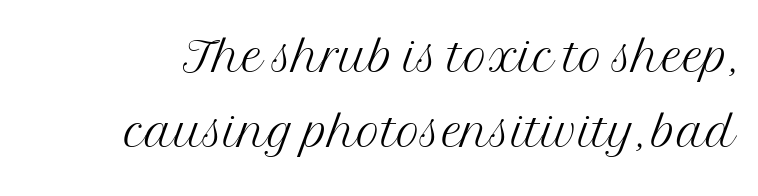
{"serif": "yes", "bold": "no", "weight": "light", "width": "normal", "stroke_contrast": "medium", "x_height": "medium", "monospaced": "no", "underline": "no", "line_spacing": "tight", "line_spacing_ratio": 1.15, "letter_spacing": "normal", "letter_spacing_em": 0.0, "glyph_px": 65}
